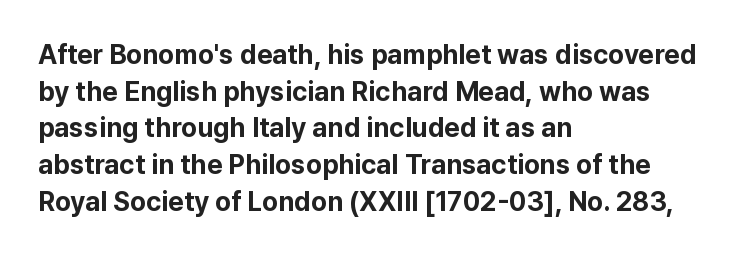
The image shows 27 px bold type, upright; set left-aligned, normal line spacing (1.36x), normal letter spacing, not underlined.
